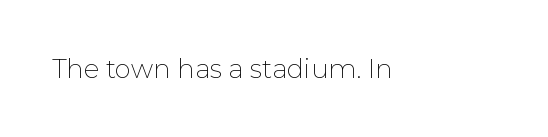
A roman cut, with each character standing at attention. Decoration check: the copy has no underline. The gaps between neighbouring characters are ordinary and unremarkable. Bold? No — there's no thickening of the strokes.
